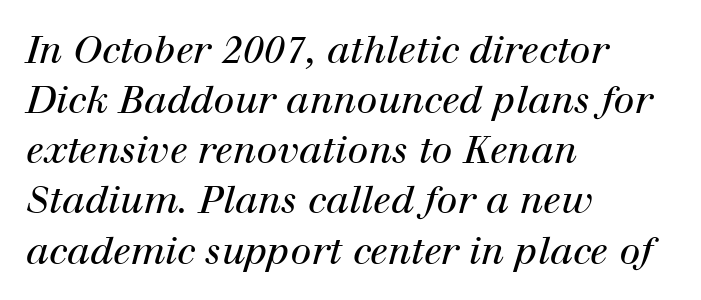
The image shows 38 px regular-weight serif type, italic (leaning right); set left-aligned, normal line spacing (1.32x), normal letter spacing, not underlined; high stroke contrast and a medium x-height.
